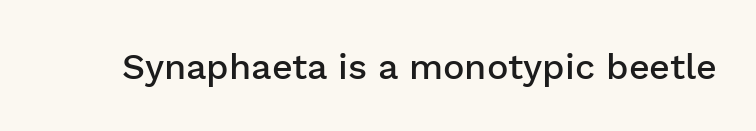
Q: Is the text bold? A: Semi-bold.
Q: Is the text italic (slanted)? A: No, it is upright.
Q: Is the typeface a serif or a sans-serif typeface? A: Sans-serif.
Q: Is the text underlined? A: No.
Q: Is the spacing between letters normal or unusually wide? A: Normal.
Q: Width (condensed, normal, or wide)? A: Normal.
Q: Stroke contrast? A: Low.
Q: x-height? A: Medium.
Q: Monospaced? A: No.
